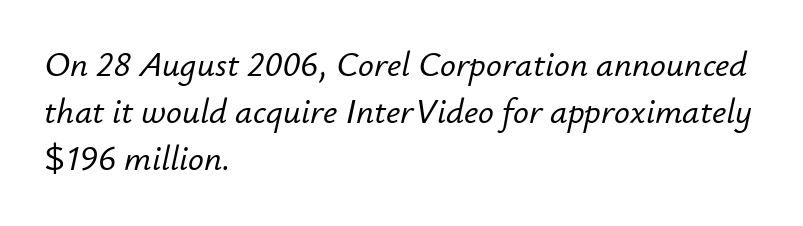
Honestly, the letter spacing is just normal — you wouldn't notice it. The space between consecutive lines is moderate. Clear beneath every line of the passage. Notice how the passage keeps a crisp vertical edge on the left only. The face used here has a pronounced slope to its letters. This sample has the flowing, uneven cadence of proportional lettering.
